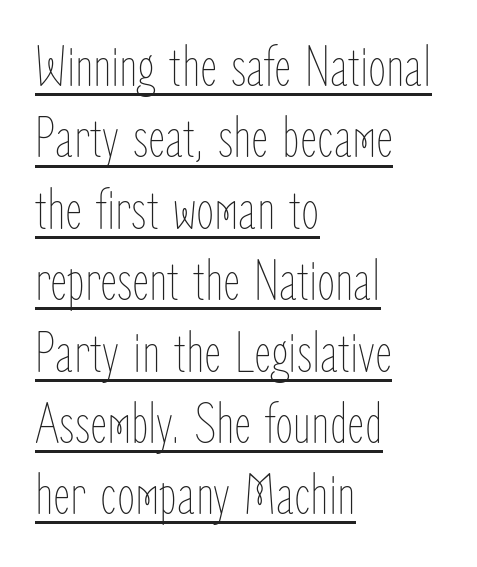
Q: Is the text bold? A: No.
Q: Is the text italic (slanted)? A: No, it is upright.
Q: Is the text underlined? A: Yes.
Q: How is the paragraph aligned? A: Left-aligned.
Q: Is the spacing between letters normal or unusually wide? A: Normal.
Q: Width (condensed, normal, or wide)? A: Condensed.
Q: Stroke contrast? A: Low.
Q: x-height? A: Medium.
Q: Monospaced? A: No.
